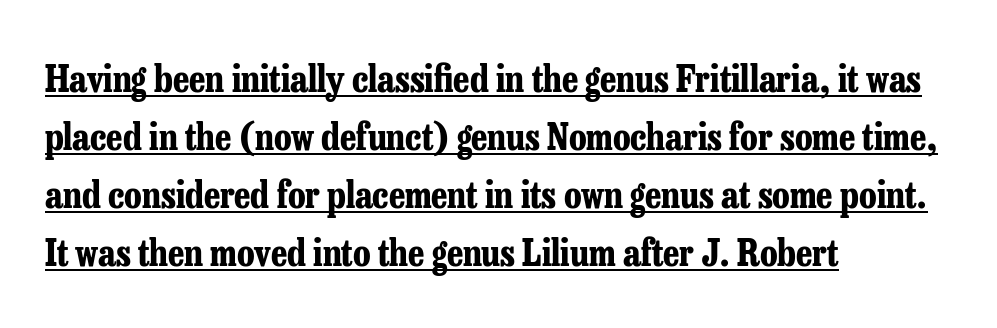
The image shows 37 px bold, condensed serif type, upright; set left-aligned, normal line spacing (1.57x), normal letter spacing, underlined; low stroke contrast and a medium x-height.
